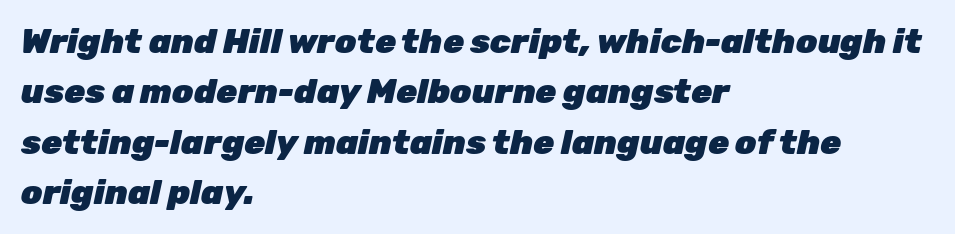
The image shows 34 px heavy type, italic (leaning right); set left-aligned, normal line spacing (1.48x), normal letter spacing, not underlined; low stroke contrast and a medium x-height.
